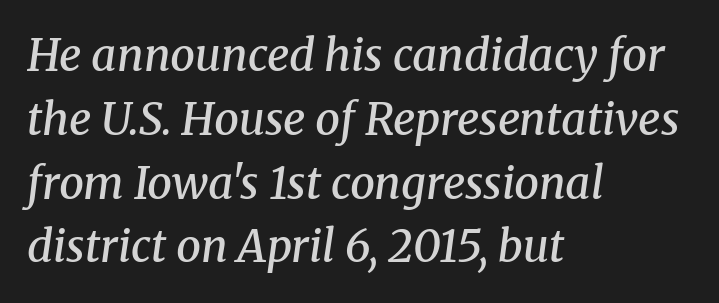
In terms of weight, the rendering is demibold, just under bold. Quick note: interline space is typical. Little horizontal feet cap the strokes, marking this as serif type. The type is set solid horizontally, with unmodified tracking.
